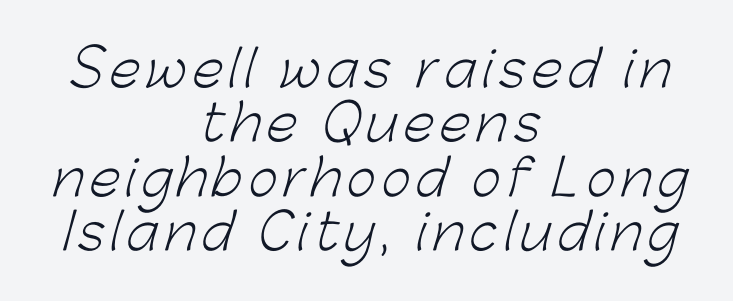
The image shows 50 px light sans-serif type; set centered, tight line spacing (1.09x), not underlined; low stroke contrast and a medium x-height.
